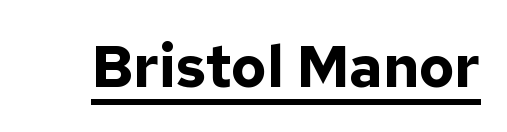
Q: Is the text bold? A: Yes.
Q: Is the text italic (slanted)? A: No, it is upright.
Q: Is the typeface a serif or a sans-serif typeface? A: Sans-serif.
Q: Is the text underlined? A: Yes.
Q: Is the spacing between letters normal or unusually wide? A: Normal.
Q: Width (condensed, normal, or wide)? A: Normal.
Q: Stroke contrast? A: Low.
Q: x-height? A: Medium.
Q: Monospaced? A: No.
